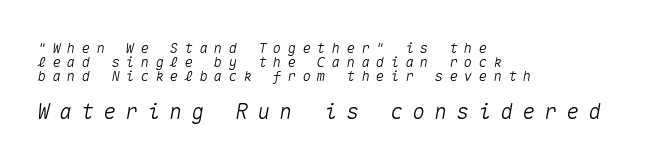
{"italic": "yes", "lean": "right", "slant_degrees": 10, "underline": "no", "align": "left", "line_spacing": "tight", "line_spacing_ratio": 1.0, "letter_spacing": "wide", "letter_spacing_em": 0.45, "larger_block": "second", "size_ratio": 1.5, "glyph_px": 21}
